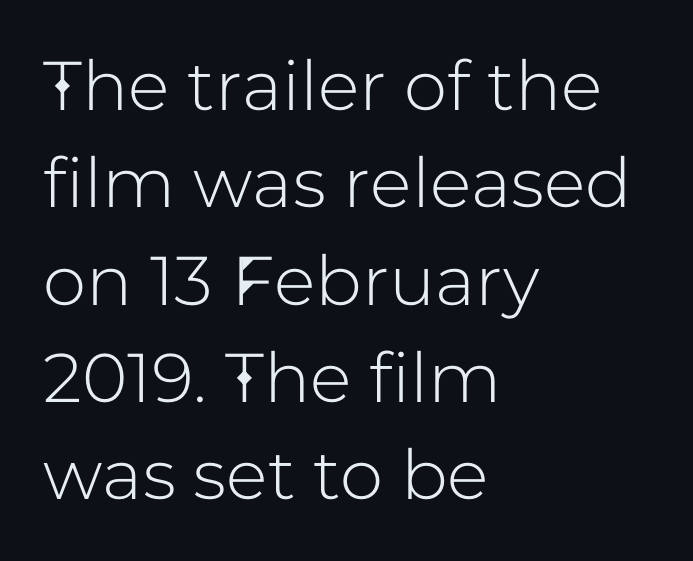
Q: Is the text italic (slanted)? A: No, it is upright.
Q: Is the typeface a serif or a sans-serif typeface? A: Sans-serif.
Q: Is the text underlined? A: No.
Q: How is the paragraph aligned? A: Left-aligned.
Q: Is the spacing between letters normal or unusually wide? A: Normal.
Q: Is the spacing between lines tight, normal or loose? A: Normal.
Q: Width (condensed, normal, or wide)? A: Normal.
Q: Stroke contrast? A: Low.
Q: x-height? A: Medium.
Q: Monospaced? A: No.
